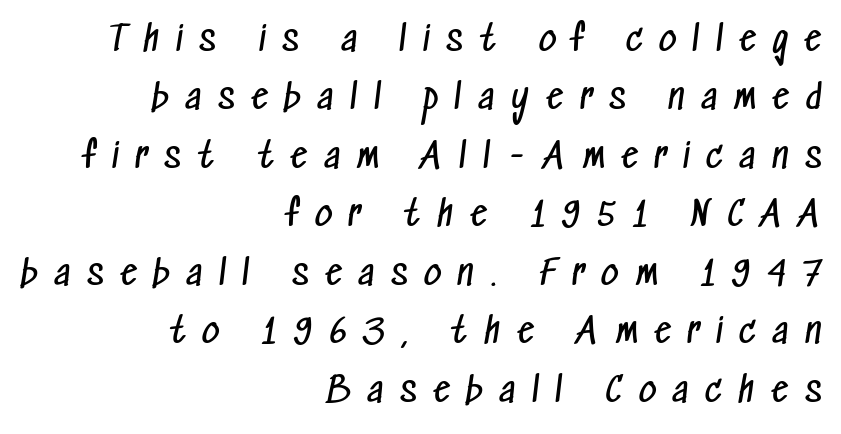
{"serif": "no", "bold": "no", "weight": "regular", "width": "condensed", "stroke_contrast": "low", "x_height": "medium", "monospaced": "no", "underline": "no", "align": "right", "line_spacing_ratio": 1.72, "letter_spacing": "wide", "letter_spacing_em": 0.49, "glyph_px": 34}
